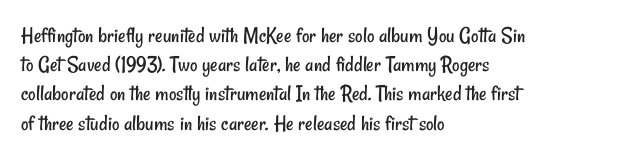
The image shows 23 px text type; set left-aligned, normal line spacing (1.27x), normal letter spacing, not underlined.
